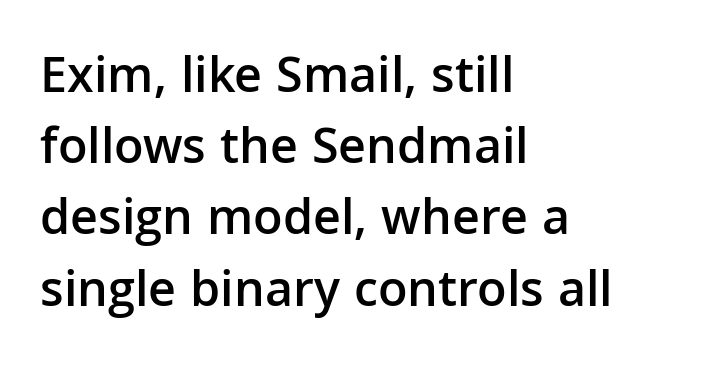
Caption: multi-line text, flush left, ragged right. Does the leading feel generous? No, just average. The space directly below the letters is spotless. This sample uses plain, unmodified letter spacing. Typographically, this falls in the sans-serif category. These lines carry some extra weight — a demibold, not a full bold.
